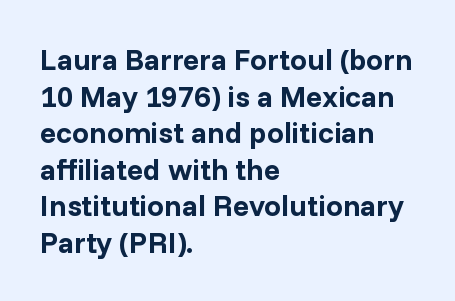
Varying glyph widths throughout — classic text-font behaviour. A classic flush-left, rag-right setting is used for this passage. You could call the tracking neutral — neither tight nor loose. The passage shown is not underscored anywhere.
